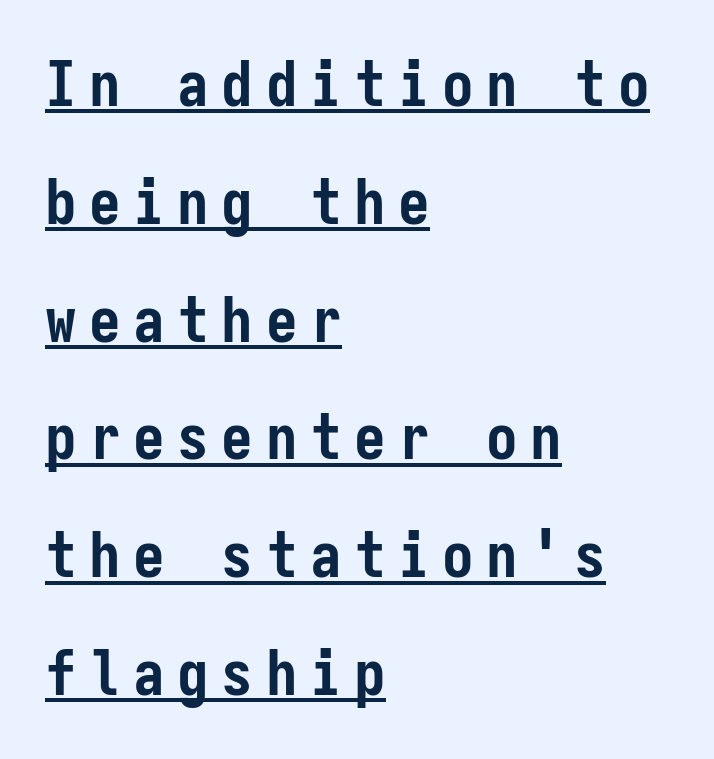
Decoration check: the copy is underlined. Examine the stroke ends and you'll find no serifs. Its strokes are broad and dark, the hallmark of bold type. Compared with a centered layout, this one pins lines to the left instead. Fixed-width glyphs throughout — classic coding-font behaviour. How are the letters spaced? Widely, with obvious added tracking.
